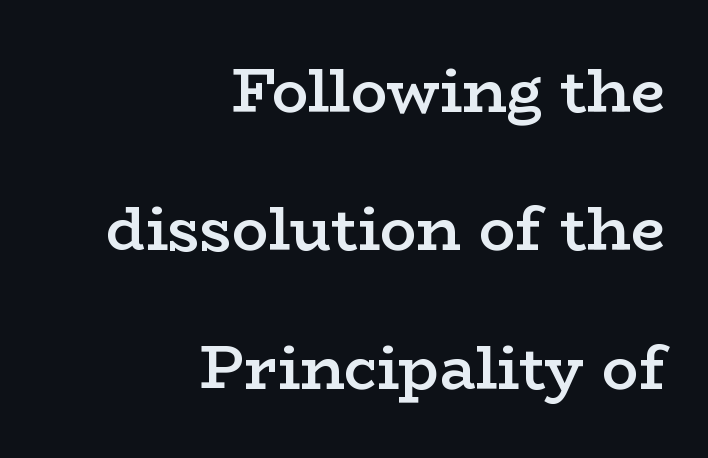
Q: Is the text bold? A: Semi-bold.
Q: Is the text italic (slanted)? A: No, it is upright.
Q: Is the typeface a serif or a sans-serif typeface? A: Serif.
Q: Is the text underlined? A: No.
Q: How is the paragraph aligned? A: Right-aligned.
Q: Is the spacing between letters normal or unusually wide? A: Normal.
Q: Is the spacing between lines tight, normal or loose? A: Loose.
Q: Width (condensed, normal, or wide)? A: Wide.
Q: Stroke contrast? A: Low.
Q: x-height? A: Medium.
Q: Monospaced? A: No.
